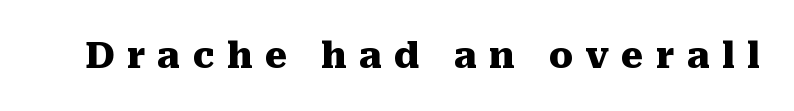
The image shows 36 px heavy serif type, upright; set unusually wide letter spacing (+0.34 em), not underlined; medium stroke contrast and a medium x-height.
